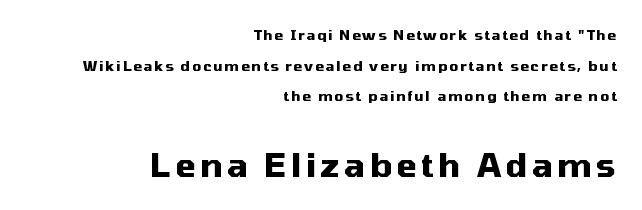
The image shows 33 px heavy sans-serif type, upright; set right-aligned, loose line spacing (2.18x), not underlined; the second (bottom) block is 2.36x larger; medium stroke contrast and a medium x-height.
